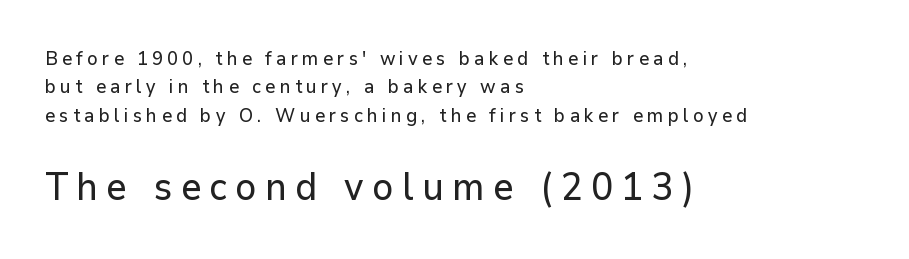
The more generous point size was reserved for the lower chunk. Here the designer chose a conventional face with non-uniform glyph widths. The typography opts for an upright posture over an oblique one. The specimen omits any rule beneath the text block's lines.
